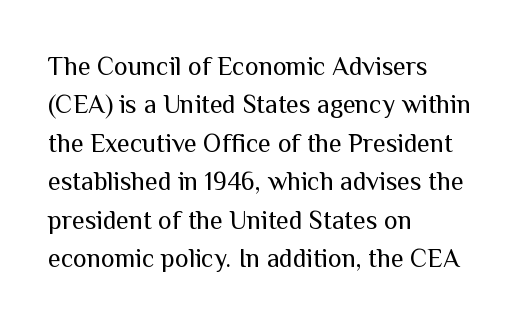
{"italic": "no", "bold": "no", "underline": "no", "align": "left", "line_spacing": "normal", "line_spacing_ratio": 1.48, "letter_spacing": "normal", "letter_spacing_em": 0.0, "glyph_px": 26}
